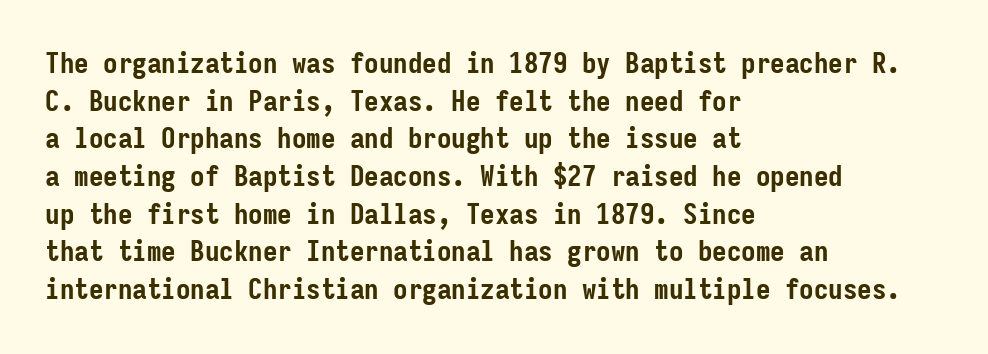
The image shows 29 px semibold, condensed sans-serif type, upright, monospaced; set left-aligned, normal line spacing (1.3x), normal letter spacing, not underlined; low stroke contrast and a medium x-height.
